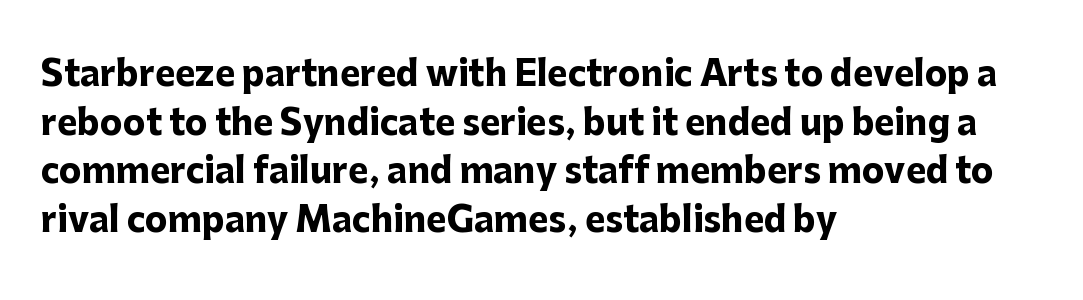
Q: Is the text bold? A: Yes.
Q: Is the text italic (slanted)? A: No, it is upright.
Q: Is the typeface a serif or a sans-serif typeface? A: Sans-serif.
Q: Is the text underlined? A: No.
Q: How is the paragraph aligned? A: Left-aligned.
Q: Is the spacing between letters normal or unusually wide? A: Normal.
Q: Is the spacing between lines tight, normal or loose? A: Normal.
Q: Width (condensed, normal, or wide)? A: Normal.
Q: Stroke contrast? A: Low.
Q: x-height? A: Medium.
Q: Monospaced? A: No.
